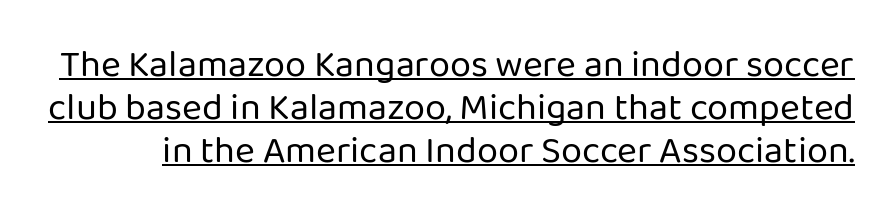
Q: Is the text bold? A: No.
Q: Is the text italic (slanted)? A: No, it is upright.
Q: Is the typeface a serif or a sans-serif typeface? A: Sans-serif.
Q: Is the text underlined? A: Yes.
Q: Is the spacing between letters normal or unusually wide? A: Normal.
Q: Is the spacing between lines tight, normal or loose? A: Tight.
Q: Width (condensed, normal, or wide)? A: Normal.
Q: Stroke contrast? A: Low.
Q: x-height? A: Medium.
Q: Monospaced? A: No.
